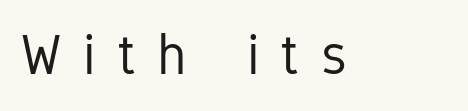
Lines of text with bare space underneath. The font's upright variant was chosen for this text. The letters advance in unequal steps, a hallmark of proportional type. How are the letters spaced? Widely, with obvious added tracking.
